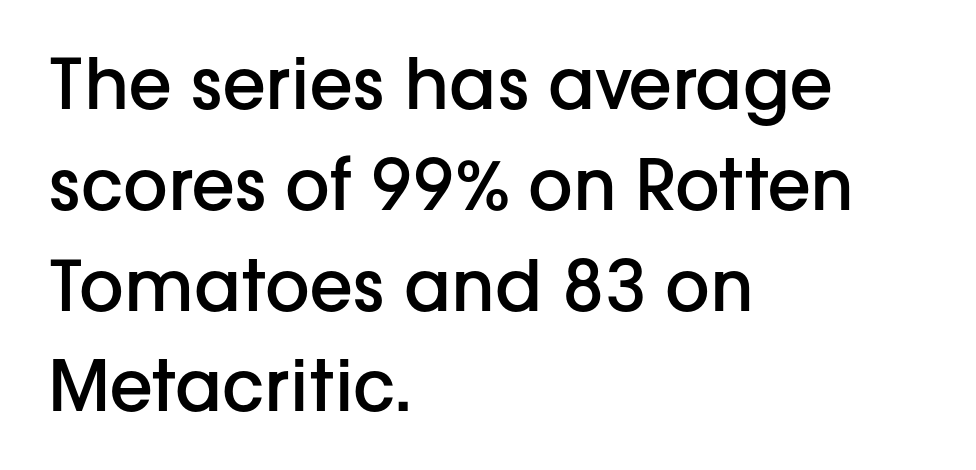
Type style note: lacks serifs. Unmarked baselines from the first word to the last. Does the weight exceed regular? Yes, but only to semibold. Italic? Not at all — the glyphs are vertical. The passage shown has conventional tracking throughout.
